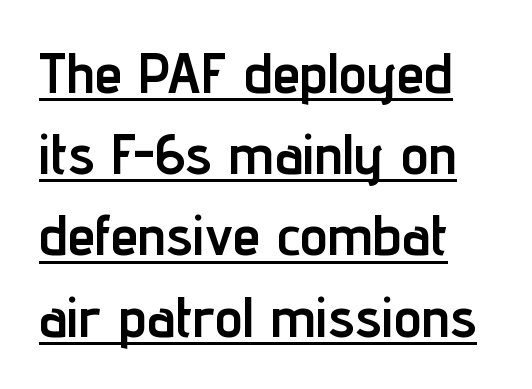
The image shows 56 px semibold, condensed sans-serif type, upright; set normal line spacing (1.45x), normal letter spacing, underlined; low stroke contrast and a medium x-height.
